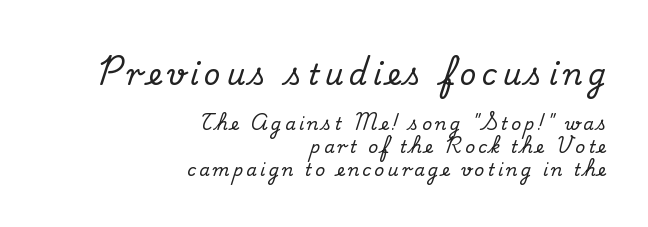
Lines of text with bare space underneath. Check where the strokes stop: tiny serifs finish them off. Note the varied advance widths — an 'i' is clearly narrower than an 'm'. The more generous point size was reserved for the upper chunk.
